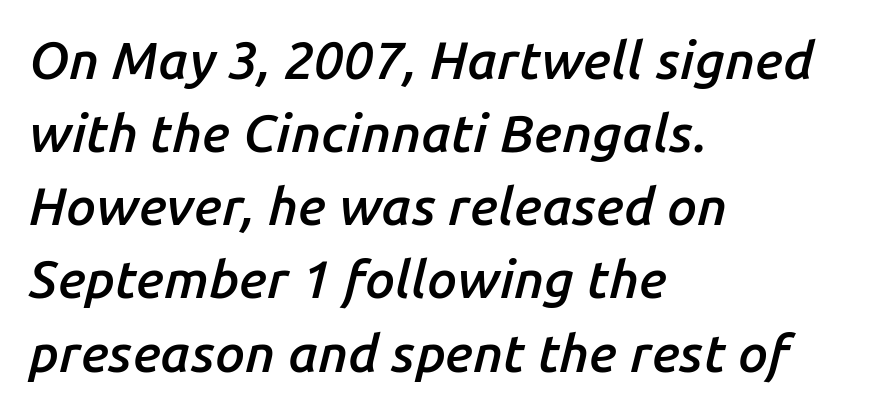
Q: Is the text bold? A: Semi-bold.
Q: Is the text italic (slanted)? A: Yes, it leans right by about 14 degrees.
Q: Is the text underlined? A: No.
Q: How is the paragraph aligned? A: Left-aligned.
Q: Is the spacing between letters normal or unusually wide? A: Normal.
Q: Is the spacing between lines tight, normal or loose? A: Normal.
Q: Width (condensed, normal, or wide)? A: Normal.
Q: Stroke contrast? A: Low.
Q: x-height? A: Medium.
Q: Monospaced? A: No.
